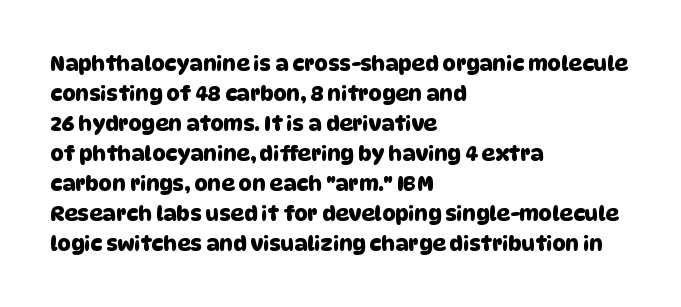
Nobody touched the tracking dial on this one. If you drew a ruler down the left edge, every line would touch it. Quick note: interline space is typical. A clean baseline with only descenders dipping below it.
